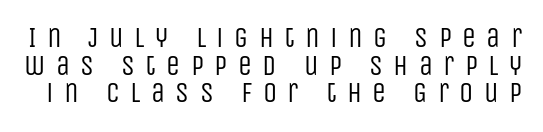
{"serif": "no", "italic": "no", "bold": "no", "weight": "regular", "width": "condensed", "stroke_contrast": "low", "x_height": "large", "monospaced": "no", "underline": "no", "line_spacing": "tight", "line_spacing_ratio": 0.99, "letter_spacing": "wide", "letter_spacing_em": 0.37, "glyph_px": 28}
